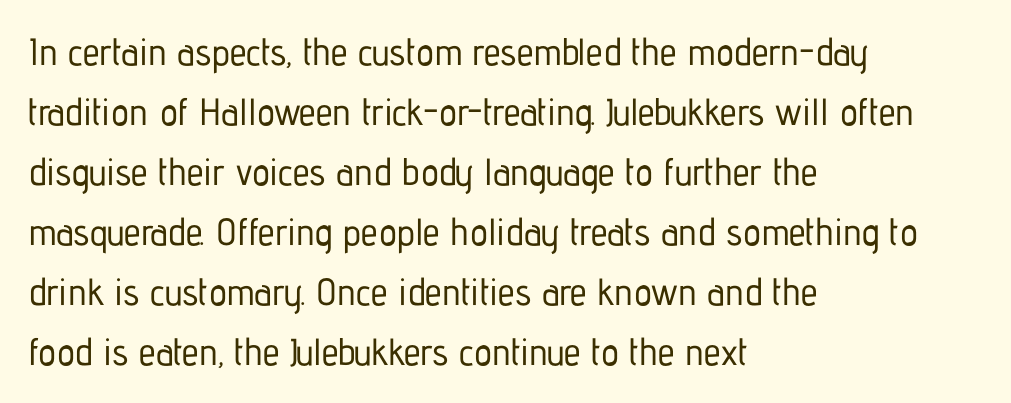
{"serif": "no", "italic": "no", "width": "condensed", "stroke_contrast": "low", "x_height": "medium", "monospaced": "no", "underline": "no", "align": "left", "line_spacing": "normal", "line_spacing_ratio": 1.58, "letter_spacing": "normal", "letter_spacing_em": 0.0, "glyph_px": 38}
